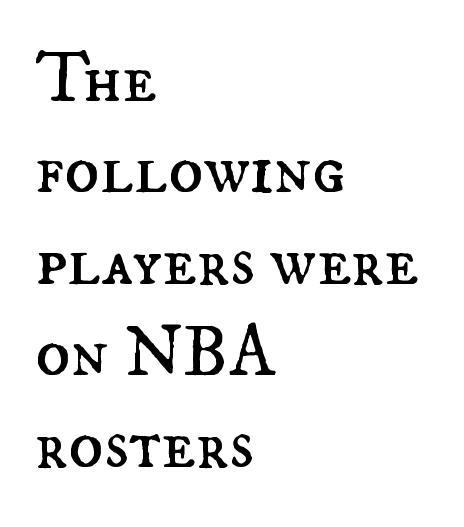
Q: Is the text bold? A: No.
Q: Is the text italic (slanted)? A: No, it is upright.
Q: Is the text underlined? A: No.
Q: How is the paragraph aligned? A: Left-aligned.
Q: Is the spacing between letters normal or unusually wide? A: Normal.
Q: Is the spacing between lines tight, normal or loose? A: Normal.
Q: Width (condensed, normal, or wide)? A: Normal.
Q: Stroke contrast? A: Medium.
Q: x-height? A: Small.
Q: Monospaced? A: No.
